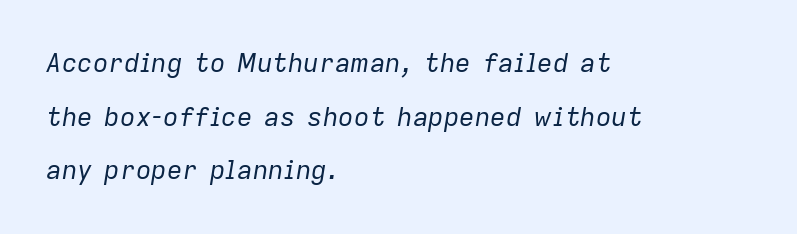
The image shows 26 px text type, italic (leaning right); set left-aligned, loose line spacing (2.06x), normal letter spacing, not underlined.
